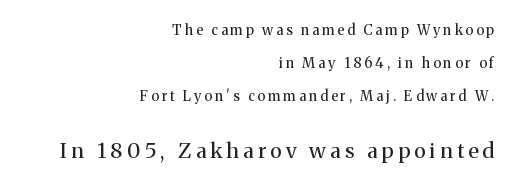
The lower block of text is set noticeably larger than the block above it. Leading: increased. Line endings align vertically; line beginnings do not. The font's upright variant was chosen for this text.
